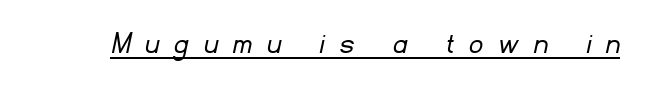
{"serif": "no", "bold": "no", "weight": "light", "width": "normal", "stroke_contrast": "low", "x_height": "small", "monospaced": "no", "underline": "yes", "letter_spacing": "wide", "letter_spacing_em": 0.47, "glyph_px": 33}
